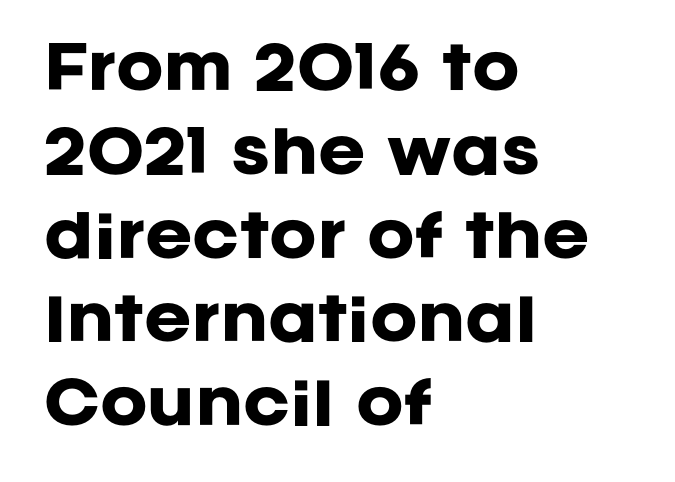
Compared with an ordinary text face, these strokes are far heavier — a full bold. If you drew a line through each stem, it would be perfectly vertical. Looks like regular typesetting: each glyph gets only the width it needs. The face used here is a sans, in the tradition of grotesques and geometrics. Compared with typical paragraphs, the rows here are spaced about the same.
